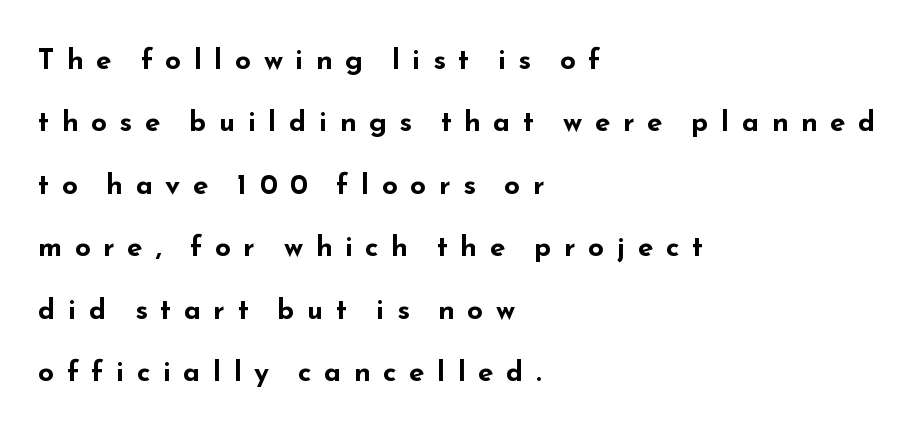
{"serif": "no", "italic": "no", "bold": "yes", "weight": "bold", "width": "wide", "stroke_contrast": "low", "x_height": "small", "monospaced": "no", "underline": "no", "align": "left", "line_spacing": "loose", "line_spacing_ratio": 2.23, "letter_spacing": "wide", "letter_spacing_em": 0.45, "glyph_px": 28}
